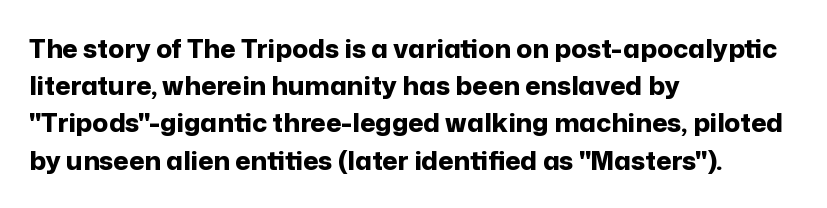
Q: Is the text bold? A: Yes.
Q: Is the text italic (slanted)? A: No, it is upright.
Q: Is the text underlined? A: No.
Q: How is the paragraph aligned? A: Left-aligned.
Q: Is the spacing between letters normal or unusually wide? A: Normal.
Q: Is the spacing between lines tight, normal or loose? A: Normal.
